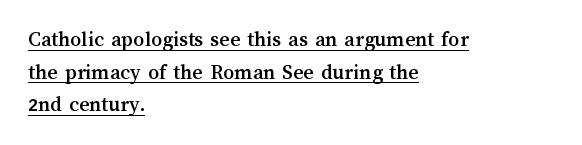
Q: Is the text italic (slanted)? A: No, it is upright.
Q: Is the text underlined? A: Yes.
Q: How is the paragraph aligned? A: Left-aligned.
Q: Is the spacing between letters normal or unusually wide? A: Normal.
Q: Is the spacing between lines tight, normal or loose? A: Normal.
